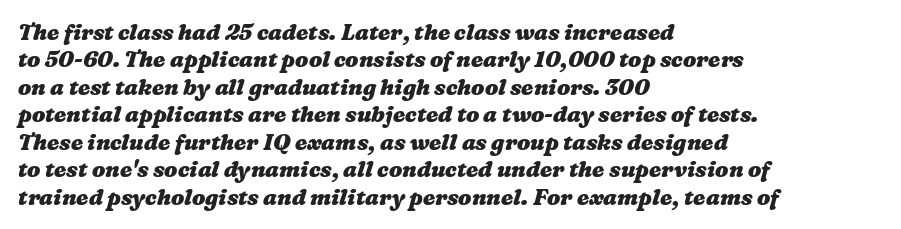
The lines sit at an ordinary, default distance from one another. Has an underline been added? It has not. As a designer I'd log this as weight 700, bold. Reading down the block, your eye returns to a fixed left position each line. Nobody touched the tracking dial on this one.
